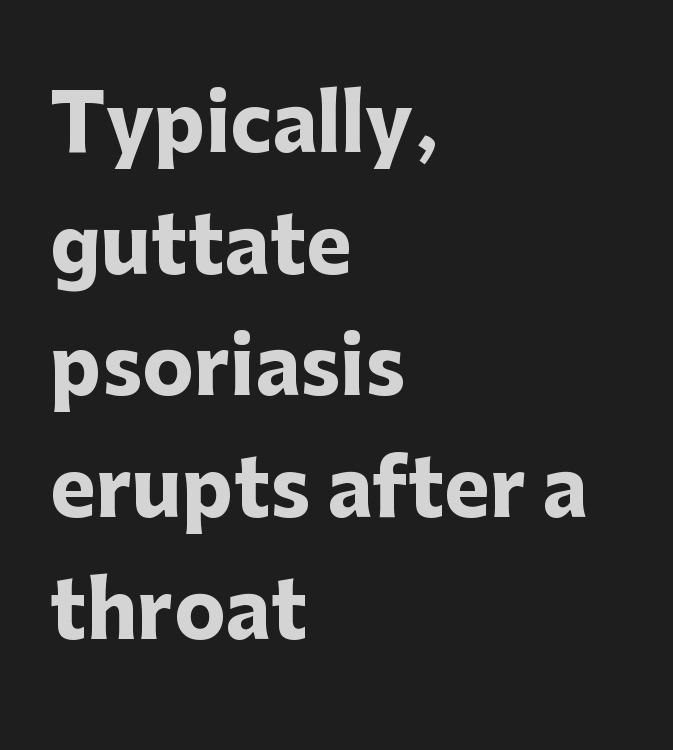
Q: Is the text bold? A: Yes.
Q: Is the text italic (slanted)? A: No, it is upright.
Q: Is the typeface a serif or a sans-serif typeface? A: Sans-serif.
Q: Is the text underlined? A: No.
Q: How is the paragraph aligned? A: Left-aligned.
Q: Is the spacing between letters normal or unusually wide? A: Normal.
Q: Is the spacing between lines tight, normal or loose? A: Normal.
Q: Width (condensed, normal, or wide)? A: Normal.
Q: Stroke contrast? A: Low.
Q: x-height? A: Medium.
Q: Monospaced? A: No.
